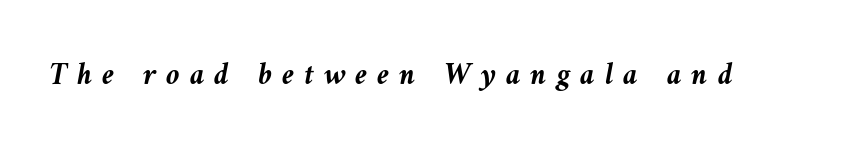
A typesetter would call this proportional, since set widths differ per character. This rendering widens character spacing well past its baseline value. The gap between lines stays unmarked. Slanted lettering throughout.
